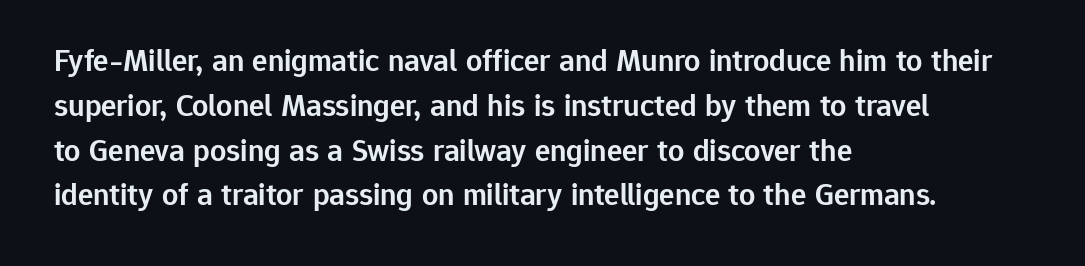
The image shows 32 px semibold sans-serif type, upright; set left-aligned, normal line spacing (1.4x), normal letter spacing, not underlined; low stroke contrast and a medium x-height.
